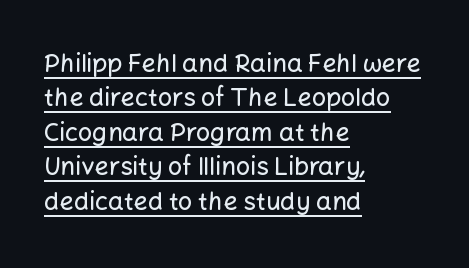
Q: Is the text italic (slanted)? A: No, it is upright.
Q: Is the text underlined? A: Yes.
Q: How is the paragraph aligned? A: Left-aligned.
Q: Is the spacing between letters normal or unusually wide? A: Normal.
Q: Is the spacing between lines tight, normal or loose? A: Normal.
